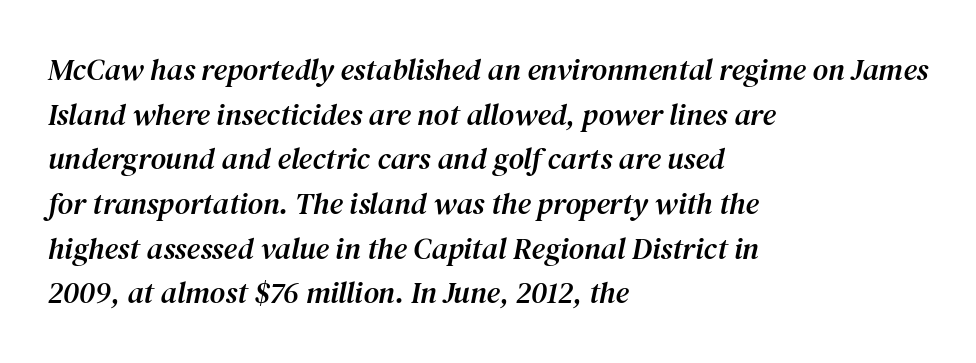
Q: Is the text italic (slanted)? A: Yes, it leans right by about 12 degrees.
Q: Is the typeface a serif or a sans-serif typeface? A: Serif.
Q: Is the text underlined? A: No.
Q: How is the paragraph aligned? A: Left-aligned.
Q: Is the spacing between letters normal or unusually wide? A: Normal.
Q: Is the spacing between lines tight, normal or loose? A: Normal.
Q: Width (condensed, normal, or wide)? A: Normal.
Q: Stroke contrast? A: Medium.
Q: x-height? A: Medium.
Q: Monospaced? A: No.
